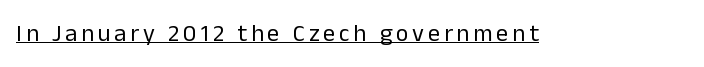
This reads as an unemphasized weight, regular at the heaviest. A typographer would call this underscored text. Posture: upright roman.
